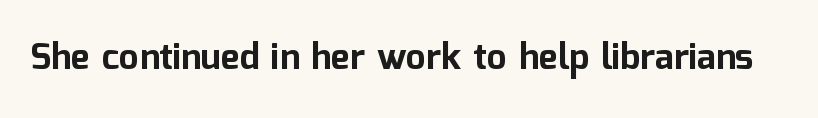
This sample uses plain, unmodified letter spacing. Examine the stroke ends and you'll find no serifs. Spacing verdict: proportional, widths tailored to each character. The specimen reads as upright at a glance.
